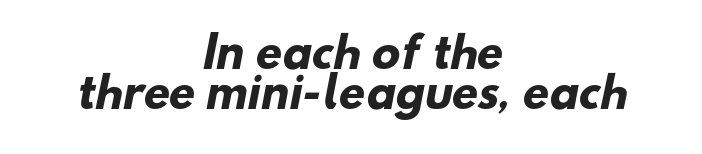
The image shows 42 px heavy sans-serif type; set centered, tight line spacing (0.96x), normal letter spacing, not underlined; low stroke contrast and a small x-height.
